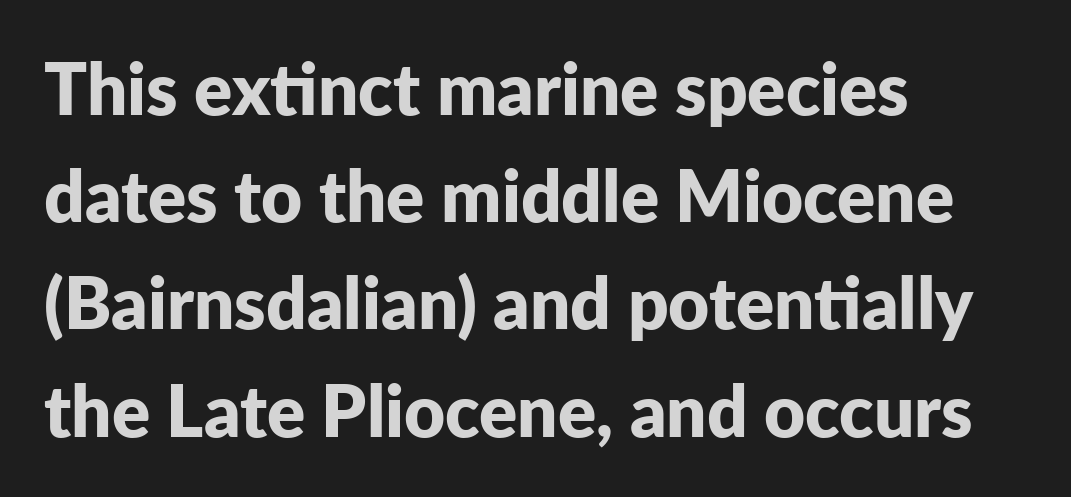
Q: Is the text bold? A: Yes.
Q: Is the text italic (slanted)? A: No, it is upright.
Q: Is the typeface a serif or a sans-serif typeface? A: Sans-serif.
Q: Is the text underlined? A: No.
Q: How is the paragraph aligned? A: Left-aligned.
Q: Is the spacing between letters normal or unusually wide? A: Normal.
Q: Is the spacing between lines tight, normal or loose? A: Normal.
Q: Width (condensed, normal, or wide)? A: Normal.
Q: Stroke contrast? A: Low.
Q: x-height? A: Medium.
Q: Monospaced? A: No.
